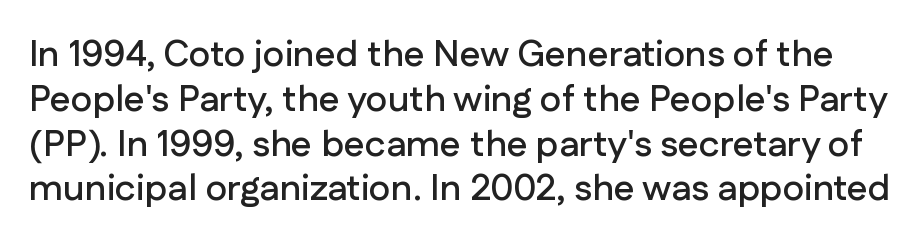
{"serif": "no", "italic": "no", "width": "normal", "stroke_contrast": "low", "x_height": "medium", "monospaced": "no", "underline": "no", "line_spacing_ratio": 1.21, "letter_spacing": "normal", "letter_spacing_em": 0.0, "glyph_px": 37}
